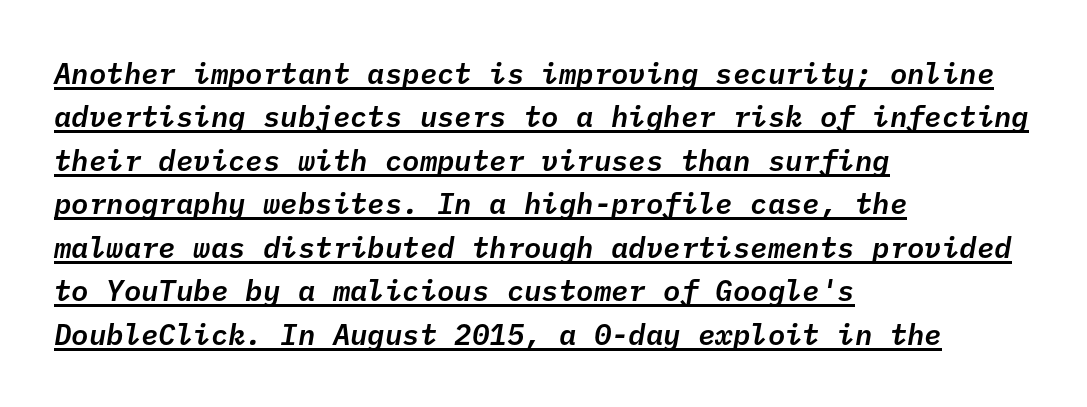
Q: Is the text italic (slanted)? A: Yes, it leans right by about 10 degrees.
Q: Is the text underlined? A: Yes.
Q: How is the paragraph aligned? A: Left-aligned.
Q: Is the spacing between letters normal or unusually wide? A: Normal.
Q: Is the spacing between lines tight, normal or loose? A: Normal.
Q: Width (condensed, normal, or wide)? A: Normal.
Q: Stroke contrast? A: Low.
Q: x-height? A: Medium.
Q: Monospaced? A: Yes.
